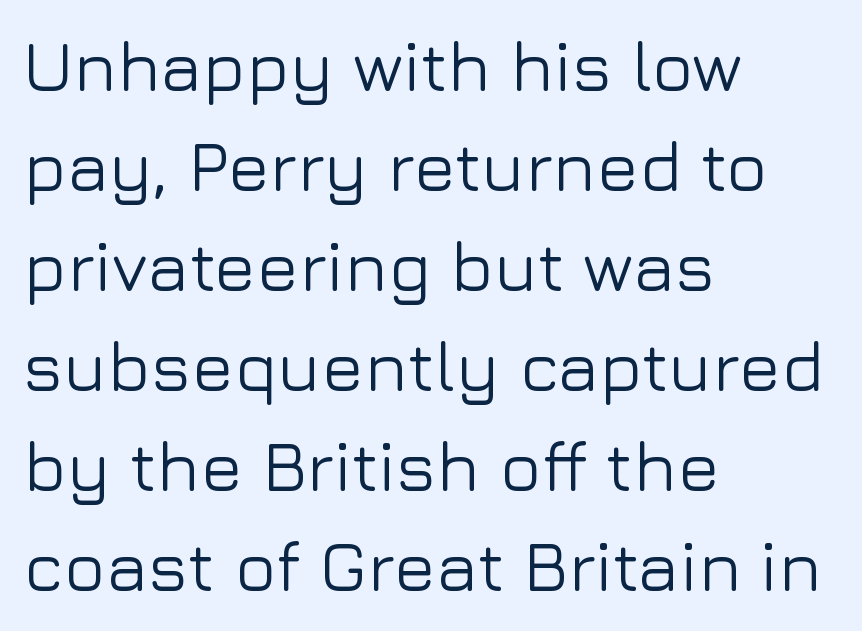
Q: Is the text italic (slanted)? A: No, it is upright.
Q: Is the typeface a serif or a sans-serif typeface? A: Sans-serif.
Q: Is the text underlined? A: No.
Q: How is the paragraph aligned? A: Left-aligned.
Q: Is the spacing between letters normal or unusually wide? A: Normal.
Q: Is the spacing between lines tight, normal or loose? A: Normal.
Q: Width (condensed, normal, or wide)? A: Normal.
Q: Stroke contrast? A: Low.
Q: x-height? A: Medium.
Q: Monospaced? A: No.
